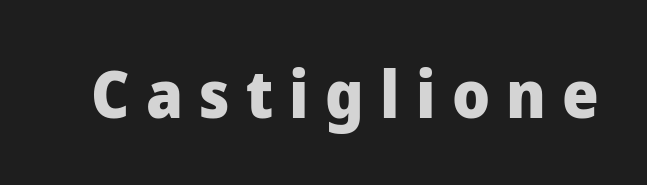
Think of a printed novel: that variable character pitch is what you see here. If you drew a line through each stem, it would be perfectly vertical. Substantial extra tracking has been applied to these lines. Typographic density is high because the face is bold. Letters rest on an invisible, unmarked baseline.
